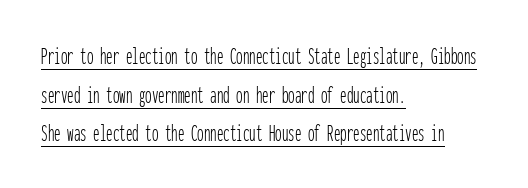
{"italic": "no", "bold": "no", "underline": "yes", "align": "left", "line_spacing": "normal", "line_spacing_ratio": 1.49, "letter_spacing": "normal", "letter_spacing_em": 0.0, "glyph_px": 26}
